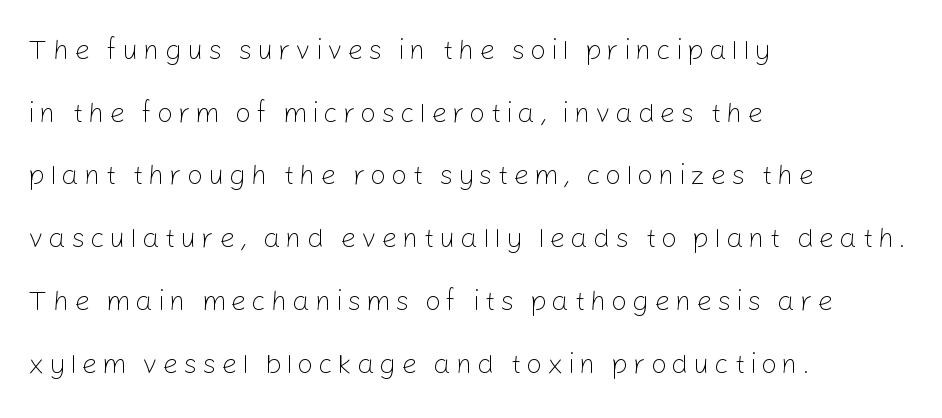
{"serif": "no", "italic": "no", "bold": "no", "weight": "light", "width": "normal", "stroke_contrast": "low", "x_height": "medium", "monospaced": "no", "underline": "no", "align": "left", "line_spacing": "loose", "line_spacing_ratio": 2.24, "glyph_px": 28}
